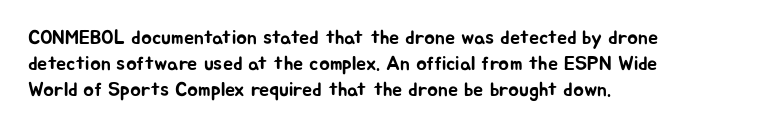
The image shows 20 px text type, upright; set left-aligned, normal line spacing (1.31x), normal letter spacing, not underlined.
